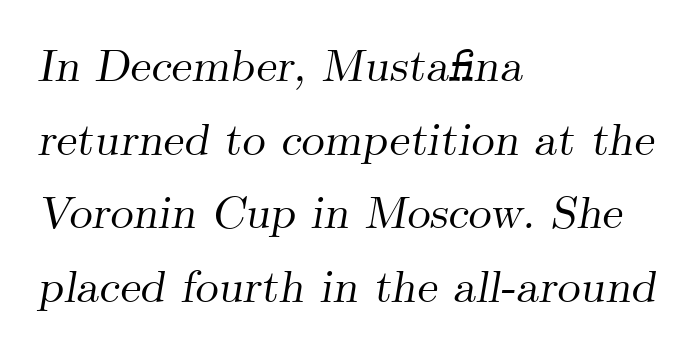
Q: Is the text italic (slanted)? A: Yes, it leans right by about 9 degrees.
Q: Is the typeface a serif or a sans-serif typeface? A: Serif.
Q: Is the text underlined? A: No.
Q: How is the paragraph aligned? A: Left-aligned.
Q: Is the spacing between letters normal or unusually wide? A: Normal.
Q: Is the spacing between lines tight, normal or loose? A: Normal.
Q: Width (condensed, normal, or wide)? A: Normal.
Q: Stroke contrast? A: Medium.
Q: x-height? A: Small.
Q: Monospaced? A: No.
